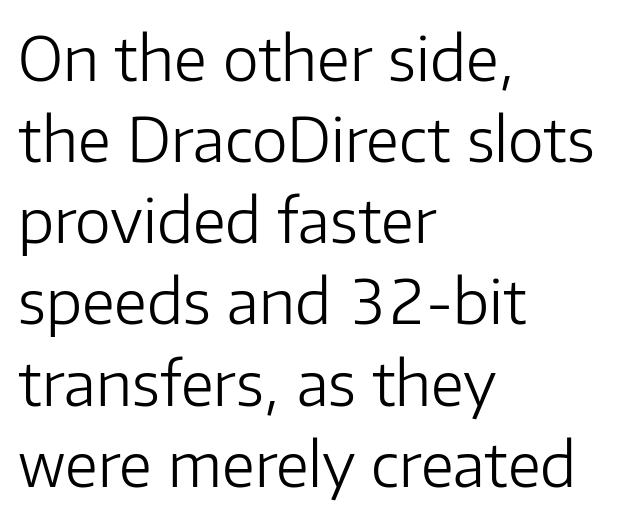
Words float on clear page, feet unadorned. Baseline-to-baseline distance is the conventional proportion of letter height. Is this a fixed-width face? No — the glyphs have proportional, varying widths. Posture: straight, roman, zero tilt.
